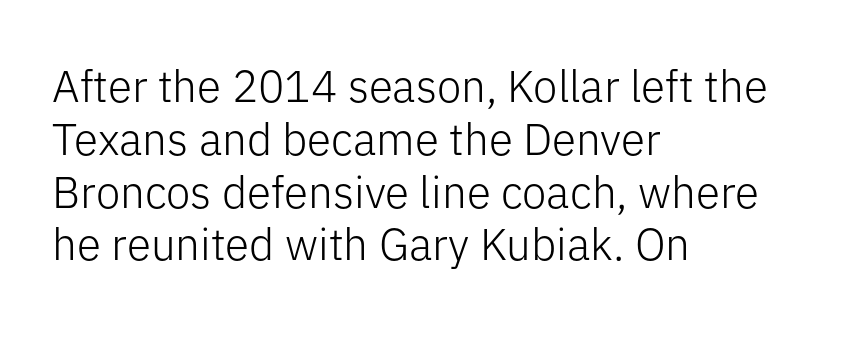
Q: Is the text bold? A: No.
Q: Is the text italic (slanted)? A: No, it is upright.
Q: Is the typeface a serif or a sans-serif typeface? A: Sans-serif.
Q: Is the text underlined? A: No.
Q: How is the paragraph aligned? A: Left-aligned.
Q: Is the spacing between letters normal or unusually wide? A: Normal.
Q: Width (condensed, normal, or wide)? A: Normal.
Q: Stroke contrast? A: Low.
Q: x-height? A: Medium.
Q: Monospaced? A: No.
